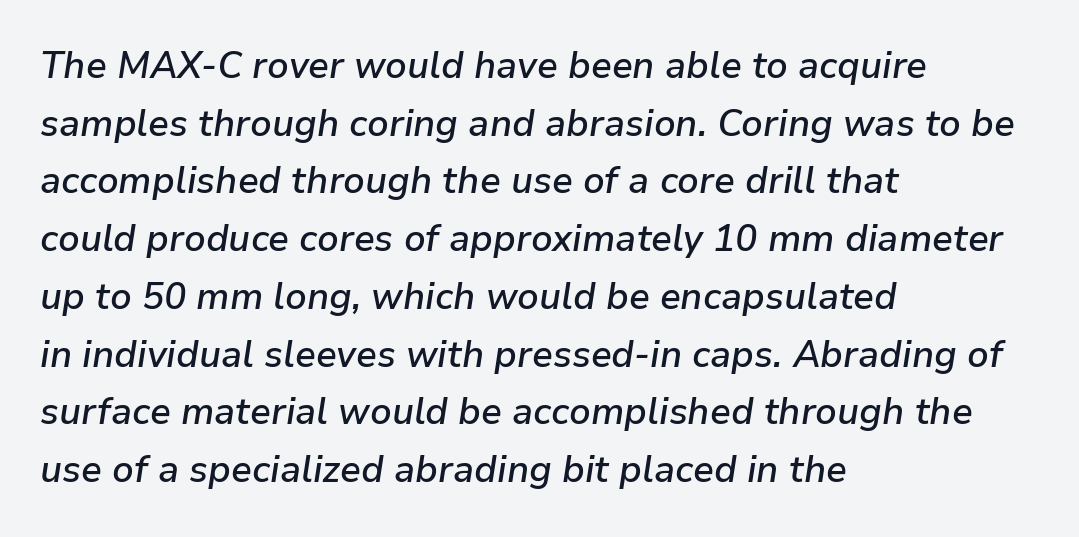
Q: Is the text bold? A: Semi-bold.
Q: Is the text italic (slanted)? A: Yes, it leans right by about 9 degrees.
Q: Is the text underlined? A: No.
Q: How is the paragraph aligned? A: Left-aligned.
Q: Is the spacing between letters normal or unusually wide? A: Normal.
Q: Is the spacing between lines tight, normal or loose? A: Normal.
Q: Width (condensed, normal, or wide)? A: Normal.
Q: Stroke contrast? A: Low.
Q: x-height? A: Medium.
Q: Monospaced? A: No.
